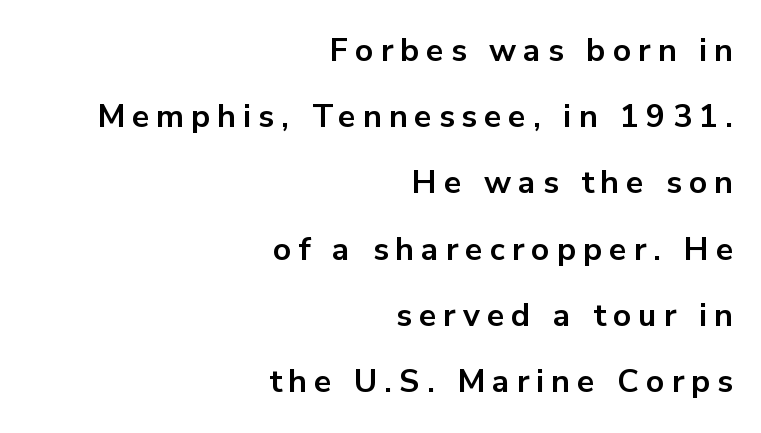
Q: Is the text bold? A: Yes.
Q: Is the text italic (slanted)? A: No, it is upright.
Q: Is the typeface a serif or a sans-serif typeface? A: Sans-serif.
Q: Is the text underlined? A: No.
Q: How is the paragraph aligned? A: Right-aligned.
Q: Is the spacing between letters normal or unusually wide? A: Unusually wide.
Q: Is the spacing between lines tight, normal or loose? A: Loose.
Q: Width (condensed, normal, or wide)? A: Normal.
Q: Stroke contrast? A: Low.
Q: x-height? A: Medium.
Q: Monospaced? A: No.
